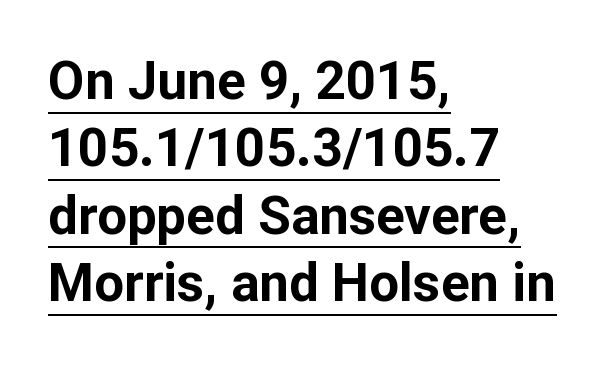
{"serif": "no", "italic": "no", "bold": "yes", "weight": "bold", "width": "normal", "stroke_contrast": "low", "x_height": "medium", "monospaced": "no", "underline": "yes", "align": "left", "line_spacing": "normal", "line_spacing_ratio": 1.27, "letter_spacing": "normal", "letter_spacing_em": 0.0, "glyph_px": 53}
